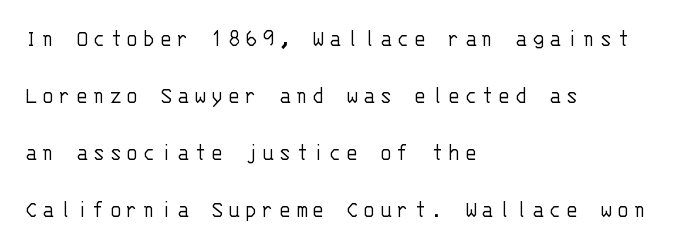
The typeface has the unassuming heft of standard copy or less. Each row of text sits above clean, open space. The space between consecutive lines is lavish. The rendering anchors every line to the left-hand side.
